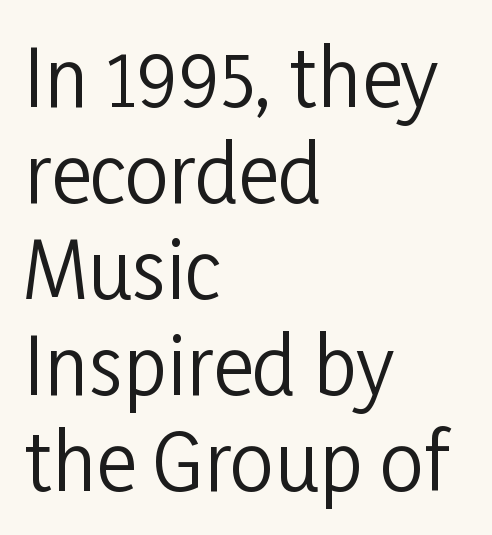
The image shows 78 px regular-weight, condensed sans-serif type, upright; set left-aligned, line spacing 1.23x, normal letter spacing, not underlined; low stroke contrast and a medium x-height.
